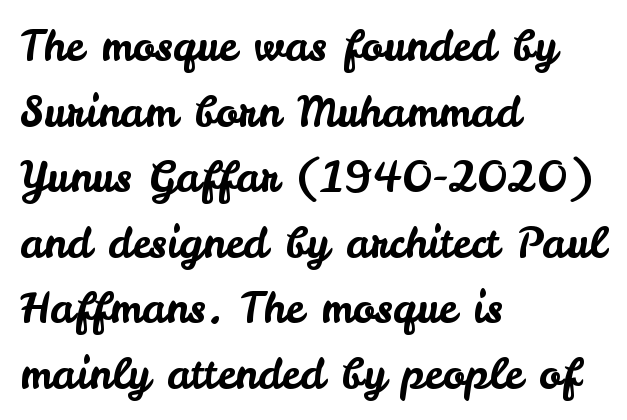
What kind of face is this? One without serifs — a sans. Is there much room between lines? A standard amount, neither cramped nor airy. Observe the ordinary spacing: letters are neighbours, not strangers. A typesetter would call this proportional, since set widths differ per character.
